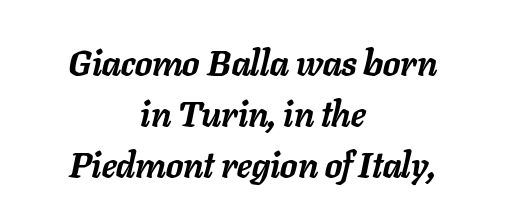
The image shows 36 px semibold type, italic (leaning right); set centered, normal line spacing (1.42x), normal letter spacing, not underlined; low stroke contrast and a medium x-height.
